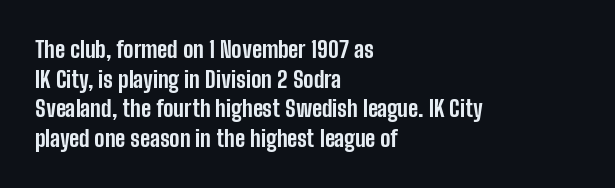
The image shows 23 px bold type, upright; set left-aligned, normal line spacing (1.29x), normal letter spacing, not underlined.
